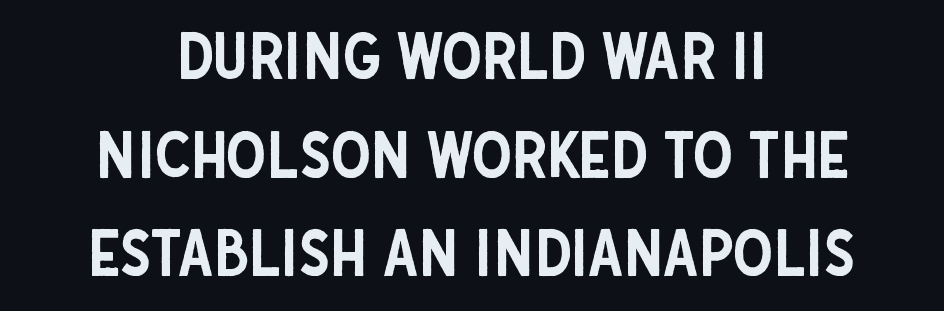
Grotesque or geometric, the face here clearly has no serifs. Which margin do the lines hug? Neither — every line sits in the middle. A roman cut, with each character standing at attention. Note the varied advance widths — an 'i' is clearly narrower than an 'm'.
